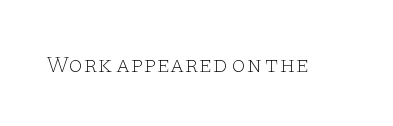
Q: Is the text bold? A: No.
Q: Is the text italic (slanted)? A: No, it is upright.
Q: Is the text underlined? A: No.
Q: Is the spacing between letters normal or unusually wide? A: Normal.
